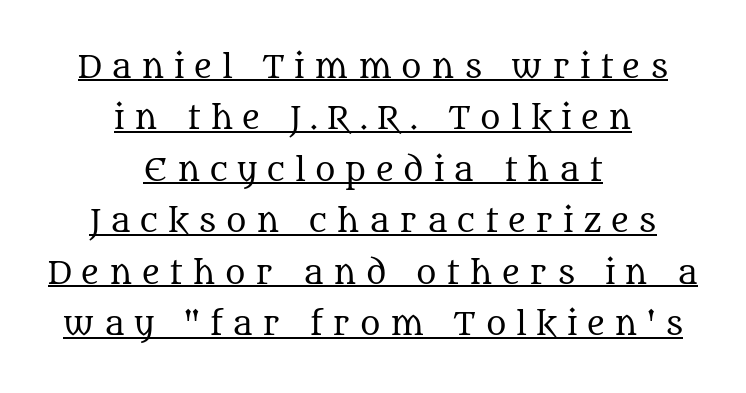
Q: Is the text bold? A: No.
Q: Is the text italic (slanted)? A: No, it is upright.
Q: Is the typeface a serif or a sans-serif typeface? A: Serif.
Q: Is the text underlined? A: Yes.
Q: How is the paragraph aligned? A: Centered.
Q: Is the spacing between letters normal or unusually wide? A: Unusually wide.
Q: Is the spacing between lines tight, normal or loose? A: Normal.
Q: Width (condensed, normal, or wide)? A: Normal.
Q: Stroke contrast? A: Medium.
Q: x-height? A: Large.
Q: Monospaced? A: No.
